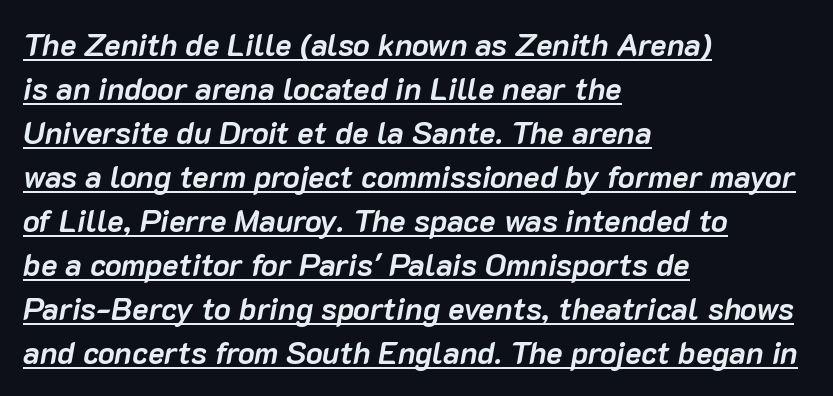
The image shows 31 px semibold type, italic (leaning right); set left-aligned, normal line spacing (1.42x), normal letter spacing, underlined; low stroke contrast and a medium x-height.
